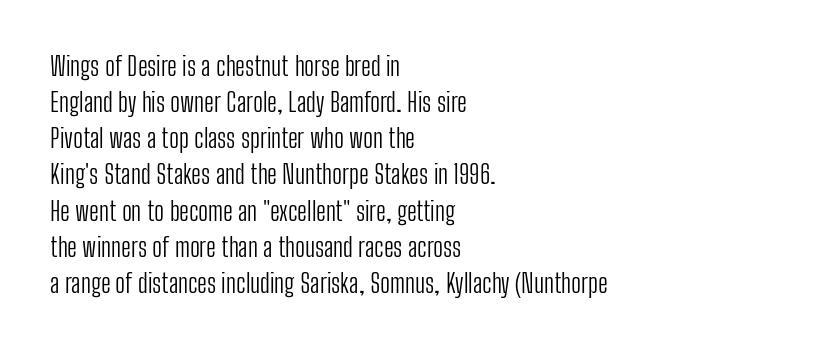
Q: Is the text bold? A: No.
Q: Is the text italic (slanted)? A: No, it is upright.
Q: Is the text underlined? A: No.
Q: How is the paragraph aligned? A: Left-aligned.
Q: Is the spacing between letters normal or unusually wide? A: Normal.
Q: Is the spacing between lines tight, normal or loose? A: Normal.
